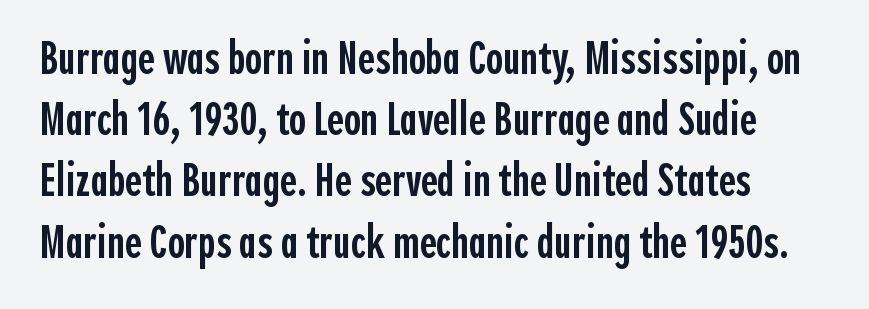
The image shows 46 px semibold, condensed sans-serif type, upright; set normal line spacing (1.33x), normal letter spacing, not underlined; a medium x-height.
